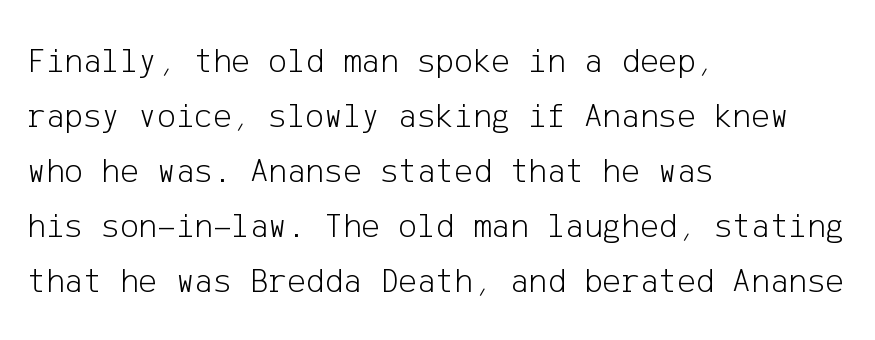
Q: Is the text bold? A: No.
Q: Is the text italic (slanted)? A: No, it is upright.
Q: Is the typeface a serif or a sans-serif typeface? A: Sans-serif.
Q: Is the text underlined? A: No.
Q: How is the paragraph aligned? A: Left-aligned.
Q: Is the spacing between letters normal or unusually wide? A: Normal.
Q: Is the spacing between lines tight, normal or loose? A: Normal.
Q: Width (condensed, normal, or wide)? A: Normal.
Q: Stroke contrast? A: Low.
Q: x-height? A: Medium.
